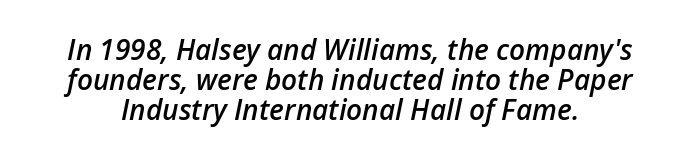
Q: Is the text bold? A: Semi-bold.
Q: Is the text italic (slanted)? A: Yes, it leans right by about 12 degrees.
Q: Is the text underlined? A: No.
Q: Is the spacing between letters normal or unusually wide? A: Normal.
Q: Is the spacing between lines tight, normal or loose? A: Tight.
Q: Width (condensed, normal, or wide)? A: Normal.
Q: Stroke contrast? A: Low.
Q: x-height? A: Medium.
Q: Monospaced? A: No.
